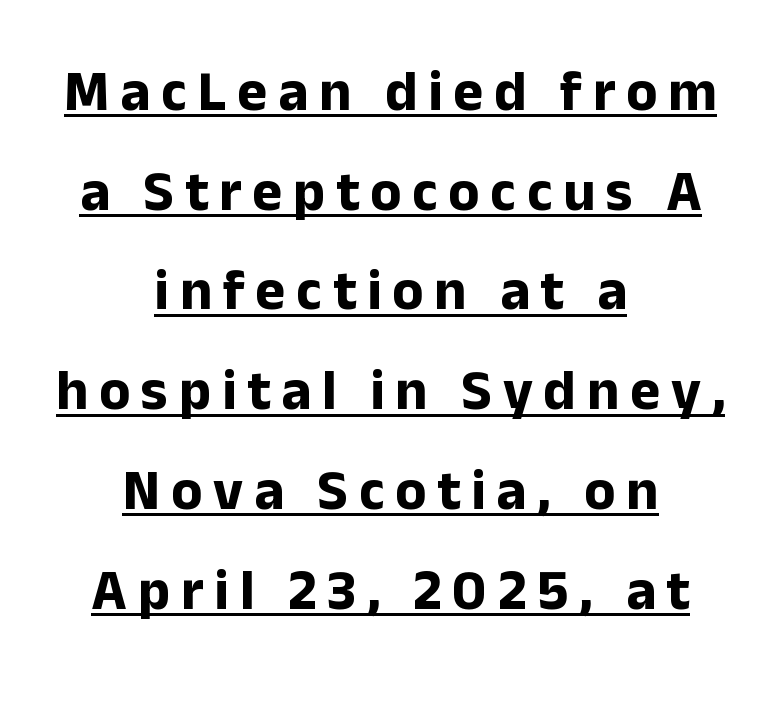
The passage shown is underscored from start to finish. A typesetter would call this proportional, since set widths differ per character. These lines are centered, leaving both edges ragged. When letters stand straight like this, we call the style roman or upright. Type style note: lacks serifs.
